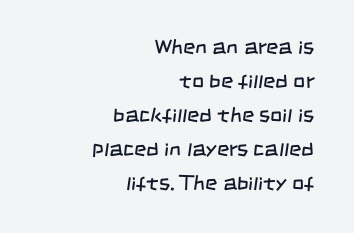
Q: Is the text bold? A: No.
Q: Is the text underlined? A: No.
Q: How is the paragraph aligned? A: Right-aligned.
Q: Is the spacing between letters normal or unusually wide? A: Normal.
Q: Is the spacing between lines tight, normal or loose? A: Normal.
